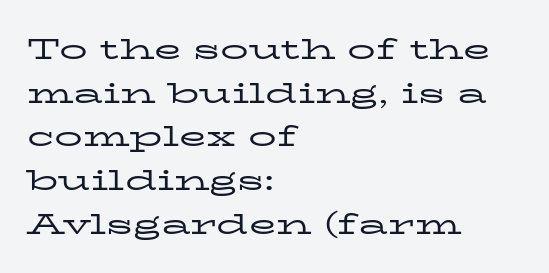
The image shows 28 px regular-weight, wide serif type, upright; set left-aligned, normal line spacing (1.56x), normal letter spacing, not underlined; low stroke contrast and a medium x-height.
